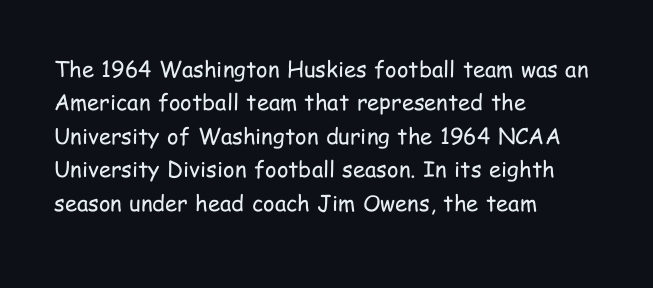
The image shows 22 px text type, upright; set left-aligned, normal line spacing (1.52x), normal letter spacing, not underlined.
